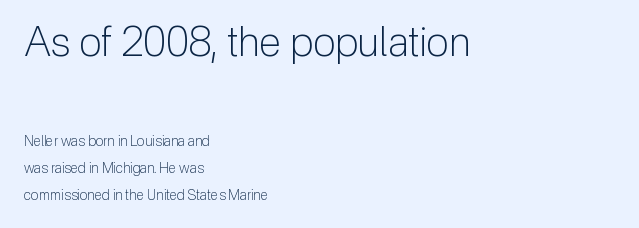
{"serif": "no", "italic": "no", "bold": "no", "weight": "light", "width": "normal", "stroke_contrast": "low", "x_height": "medium", "monospaced": "no", "underline": "no", "align": "left", "line_spacing": "loose", "line_spacing_ratio": 1.91, "letter_spacing": "normal", "letter_spacing_em": 0.0, "larger_block": "first", "size_ratio": 2.93, "glyph_px": 41}
